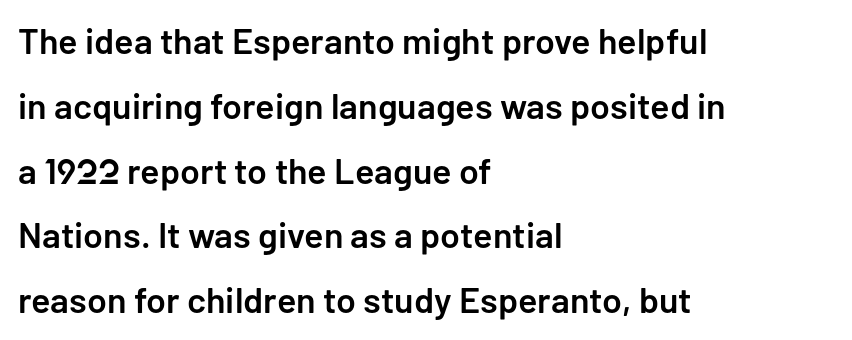
{"serif": "no", "italic": "no", "bold": "semi", "weight": "semibold", "width": "normal", "stroke_contrast": "low", "x_height": "medium", "monospaced": "no", "underline": "no", "align": "left", "line_spacing_ratio": 1.8, "letter_spacing": "normal", "letter_spacing_em": 0.0, "glyph_px": 36}
